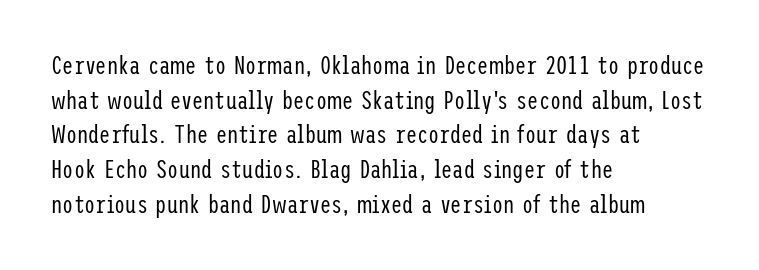
The letters stand straight up with perfectly vertical stems. The typesetter chose a ragged-right arrangement here. What's the leading like? Ordinary, nothing unusual. Nothing unusual about the tracking: characters are spaced as the font intends. Is the stroke heavy? The answer is a plain regular-or-lighter.
